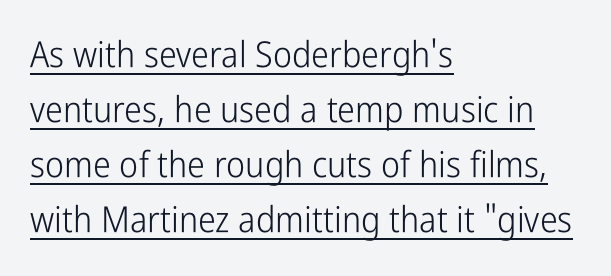
The image shows 36 px light, condensed sans-serif type, upright; set left-aligned, normal line spacing (1.53x), normal letter spacing, underlined; low stroke contrast and a medium x-height.
